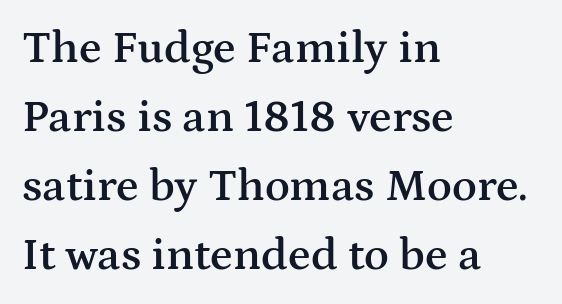
{"serif": "yes", "italic": "no", "bold": "semi", "weight": "semibold", "width": "wide", "stroke_contrast": "medium", "x_height": "medium", "monospaced": "no", "underline": "no", "align": "left", "line_spacing": "normal", "line_spacing_ratio": 1.5, "letter_spacing": "normal", "letter_spacing_em": 0.0, "glyph_px": 46}
